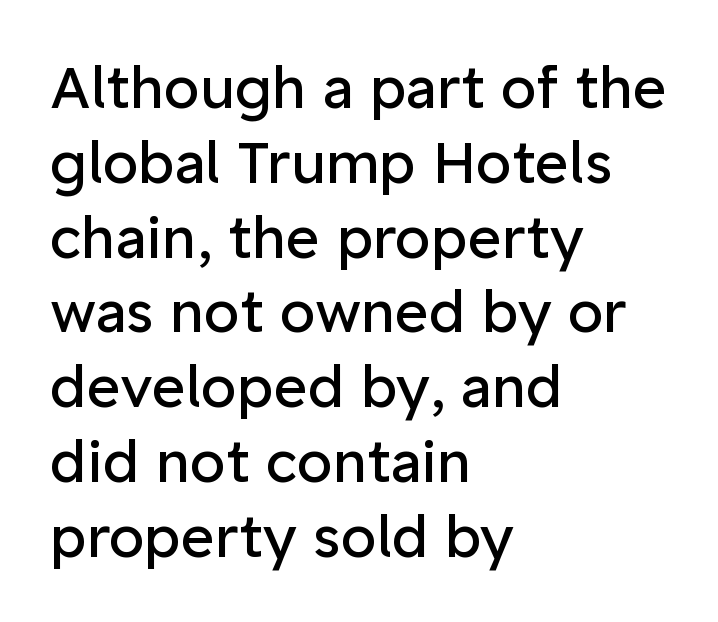
Q: Is the text bold? A: No.
Q: Is the text italic (slanted)? A: No, it is upright.
Q: Is the typeface a serif or a sans-serif typeface? A: Sans-serif.
Q: Is the text underlined? A: No.
Q: How is the paragraph aligned? A: Left-aligned.
Q: Is the spacing between letters normal or unusually wide? A: Normal.
Q: Is the spacing between lines tight, normal or loose? A: Normal.
Q: Width (condensed, normal, or wide)? A: Normal.
Q: Stroke contrast? A: Low.
Q: x-height? A: Medium.
Q: Monospaced? A: No.
